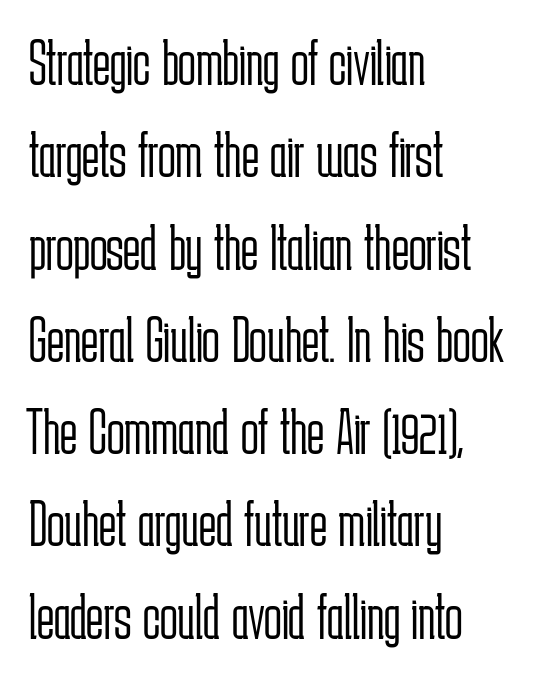
Q: Is the text bold? A: No.
Q: Is the text italic (slanted)? A: No, it is upright.
Q: Is the typeface a serif or a sans-serif typeface? A: Sans-serif.
Q: Is the text underlined? A: No.
Q: How is the paragraph aligned? A: Left-aligned.
Q: Is the spacing between letters normal or unusually wide? A: Normal.
Q: Is the spacing between lines tight, normal or loose? A: Normal.
Q: Width (condensed, normal, or wide)? A: Condensed.
Q: Stroke contrast? A: Low.
Q: x-height? A: Medium.
Q: Monospaced? A: No.
